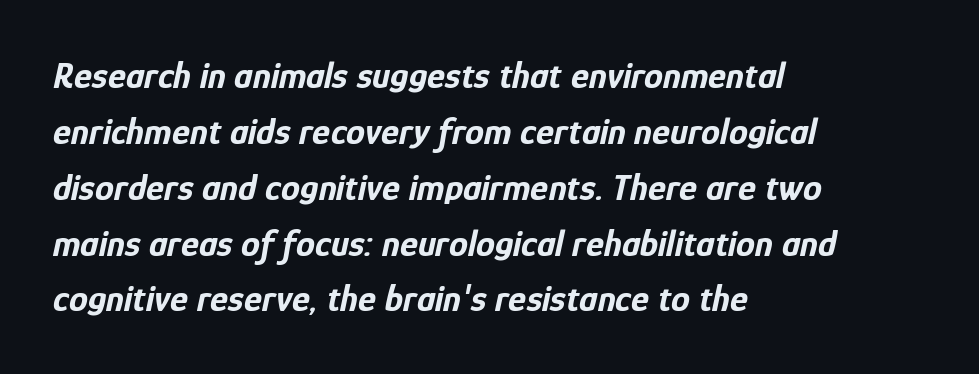
Character widths vary here, with narrow letters taking less room than wide ones. Left-aligned paragraph, ragged on the right. You'd pick this weight for a headline — it's a proper bold. Just letters on the line, the space beneath them empty. Compared with typical body copy, the letter spacing here is the same.
